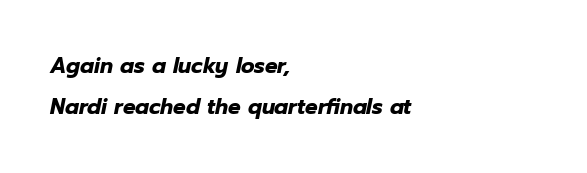
Q: Is the text bold? A: Yes.
Q: Is the text italic (slanted)? A: Yes, it leans right by about 12 degrees.
Q: Is the text underlined? A: No.
Q: How is the paragraph aligned? A: Left-aligned.
Q: Is the spacing between letters normal or unusually wide? A: Normal.
Q: Is the spacing between lines tight, normal or loose? A: Loose.
